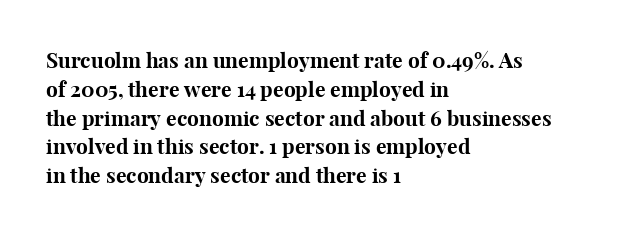
Leftover space on each line is placed entirely after the last word. The baseline area is clear. Tracking value appears to be zero — textbook default spacing. Is the type bold? Yes — the strokes are clearly thick and heavy.
